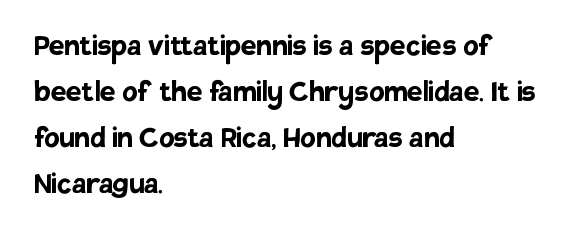
{"serif": "no", "italic": "no", "bold": "yes", "weight": "semibold", "width": "normal", "stroke_contrast": "low", "x_height": "large", "monospaced": "no", "underline": "no", "align": "left", "line_spacing": "normal", "line_spacing_ratio": 1.31, "letter_spacing": "normal", "letter_spacing_em": 0.0, "glyph_px": 35}
